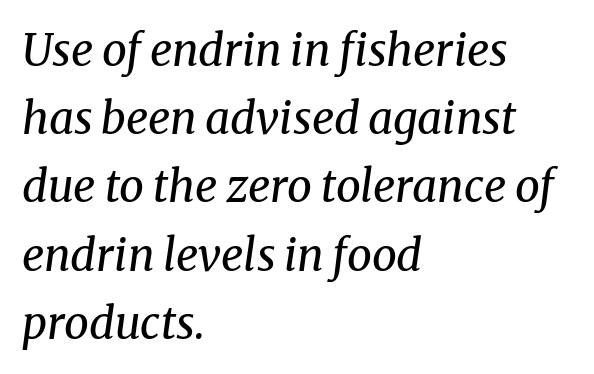
How are the letters spaced? Ordinarily, with no added tracking. Here the designer chose a conventional face with non-uniform glyph widths. Plain, unruled lines of type. Posture: slanted. Examine the stroke ends and you'll spot serifs.
